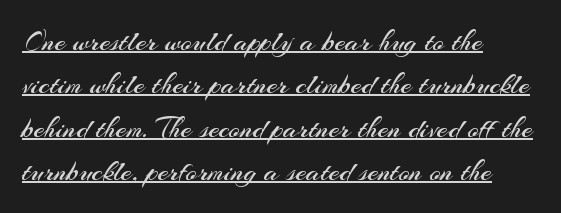
{"serif": "no", "bold": "no", "weight": "regular", "width": "normal", "stroke_contrast": "medium", "x_height": "small", "monospaced": "no", "underline": "yes", "align": "left", "line_spacing": "normal", "line_spacing_ratio": 1.45, "letter_spacing": "normal", "letter_spacing_em": 0.0, "glyph_px": 30}
